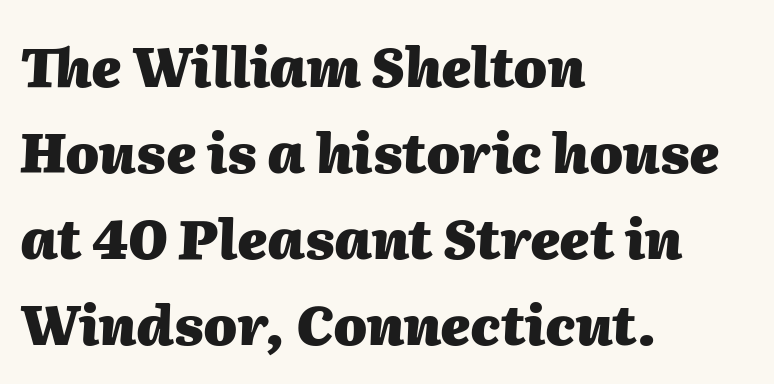
The image shows 54 px heavy type, italic (leaning right); set left-aligned, normal line spacing (1.59x), normal letter spacing, not underlined; medium stroke contrast and a medium x-height.
